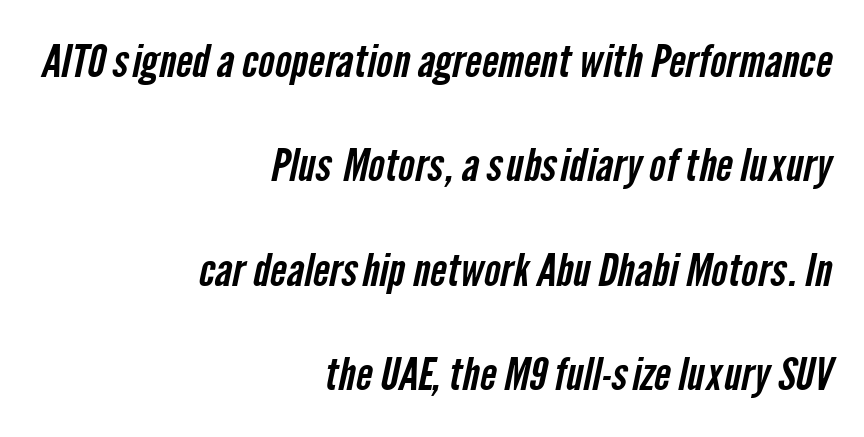
The image shows 44 px condensed sans-serif type; set right-aligned, loose line spacing (2.37x), normal letter spacing, not underlined; low stroke contrast and a medium x-height.
